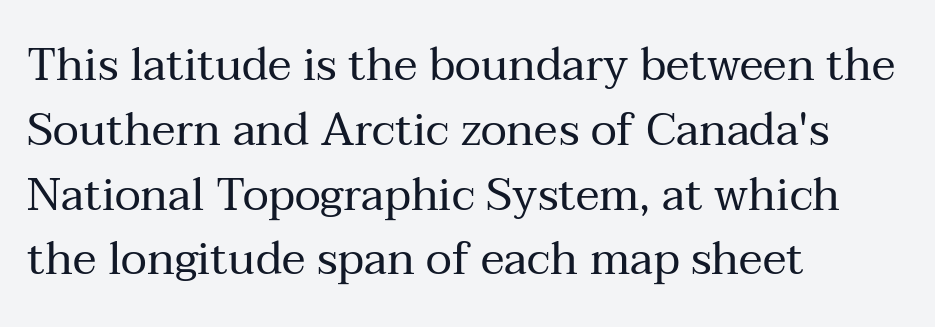
This sample uses a serif face. Honestly, the row spacing looks completely unremarkable. Every stem runs plumb, perpendicular to the baseline. The setting favours the left margin, as ordinary paragraphs usually do. Characters follow at the spacing the type designer built in.
